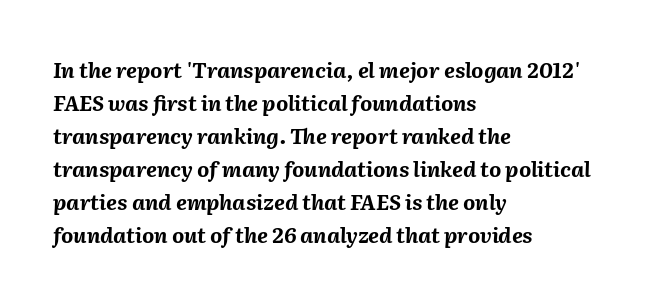
The image shows 21 px bold type, italic (leaning right); set left-aligned, normal line spacing (1.57x), normal letter spacing, not underlined.
